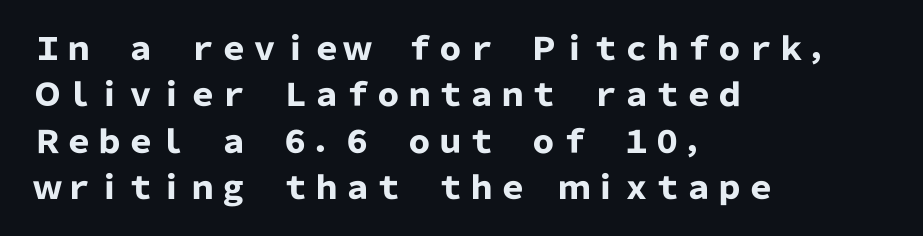
{"serif": "no", "italic": "no", "bold": "yes", "weight": "heavy", "width": "normal", "stroke_contrast": "low", "x_height": "medium", "monospaced": "no", "underline": "no", "align": "left", "line_spacing": "normal", "line_spacing_ratio": 1.5, "letter_spacing": "normal", "letter_spacing_em": 0.0, "glyph_px": 31}
